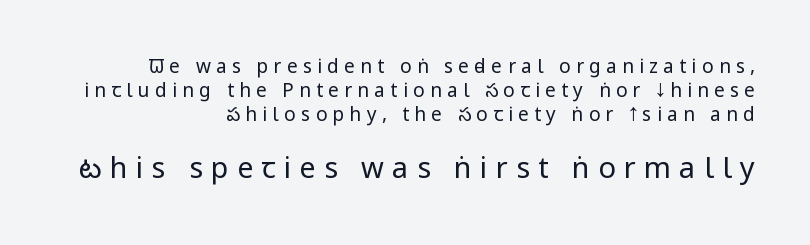
{"serif": "no", "italic": "no", "bold": "no", "weight": "regular", "width": "condensed", "stroke_contrast": "low", "x_height": "large", "monospaced": "no", "underline": "no", "align": "right", "line_spacing": "normal", "line_spacing_ratio": 1.27, "letter_spacing": "wide", "letter_spacing_em": 0.28, "larger_block": "second", "size_ratio": 1.53, "glyph_px": 29}
